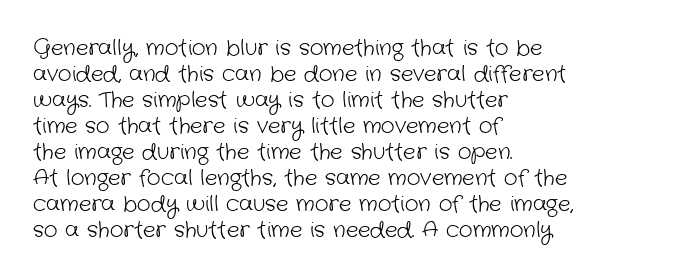
One-word summary of the alignment: left. Spacing between characters is what you'd get straight out of the box. A bare baseline throughout the passage. The weight would be labelled regular, book, light, or lighter still.
